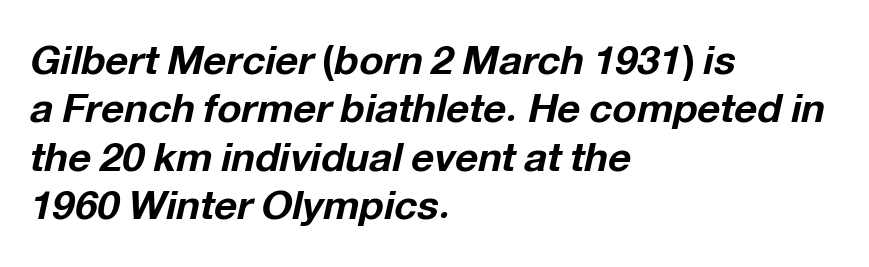
This rendering features lettering with no underline. This rendering uses left alignment, leaving the right contour irregular. Chunky letters — that's bold for sure. Caption: standard tracking, unaltered. The lettering tilts uniformly, giving the passage an italic look.
